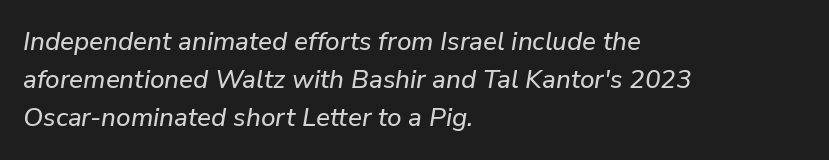
{"italic": "yes", "lean": "right", "slant_degrees": 9, "underline": "no", "align": "left", "line_spacing": "normal", "line_spacing_ratio": 1.47, "letter_spacing": "normal", "letter_spacing_em": 0.0, "glyph_px": 26}
